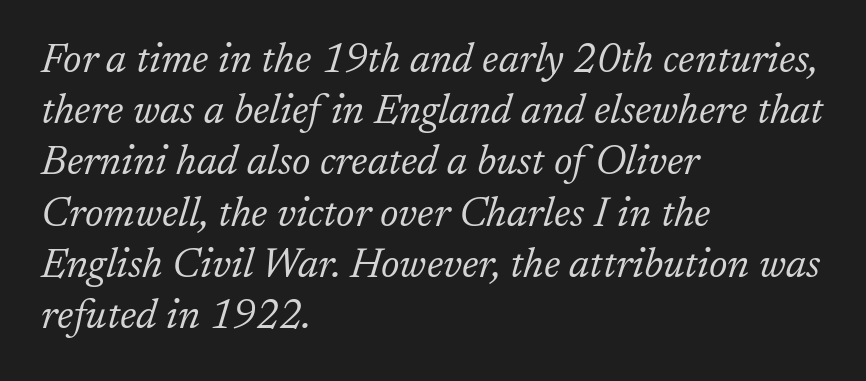
The image shows 41 px light serif type, italic (leaning right); set left-aligned, normal line spacing (1.25x), normal letter spacing, not underlined; low stroke contrast and a medium x-height.
